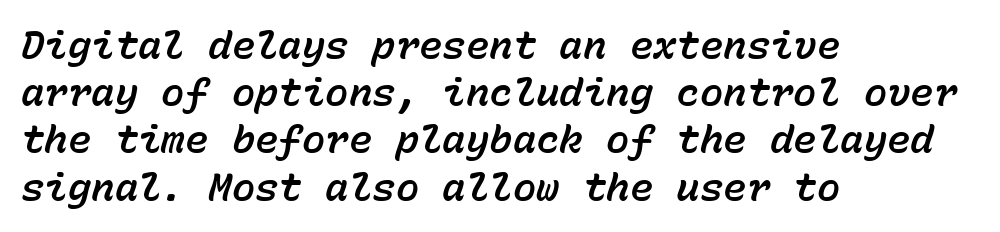
{"italic": "yes", "lean": "right", "slant_degrees": 15, "width": "normal", "stroke_contrast": "low", "x_height": "medium", "monospaced": "yes", "underline": "no", "align": "left", "line_spacing_ratio": 1.21, "letter_spacing": "normal", "letter_spacing_em": 0.0, "glyph_px": 39}
